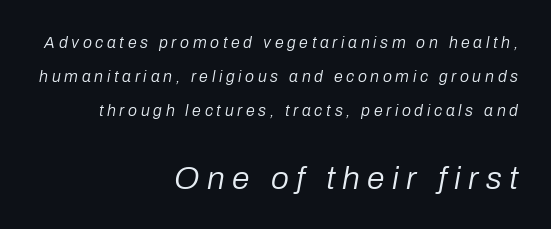
Q: Is the text bold? A: No.
Q: Is the text italic (slanted)? A: Yes, it leans right by about 10 degrees.
Q: Is the text underlined? A: No.
Q: How is the paragraph aligned? A: Right-aligned.
Q: Is the spacing between letters normal or unusually wide? A: Unusually wide.
Q: Is the spacing between lines tight, normal or loose? A: Loose.
Q: Which block of text is set in a larger size, the first (top) or the second (bottom)? A: The second (bottom) one.
Q: Width (condensed, normal, or wide)? A: Normal.
Q: Stroke contrast? A: Low.
Q: x-height? A: Medium.
Q: Monospaced? A: No.
